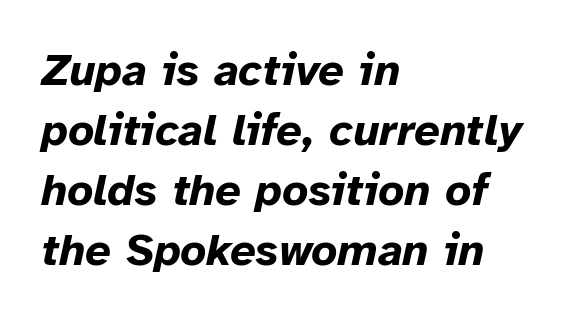
Its strokes are broad and dark, the hallmark of bold type. Here the glyphs are tracked normally, forming tight word shapes. Any mark beneath the type? The region is blank. The vertical gap from one line to the next is medium. Leftover space on each line is placed entirely after the last word.
